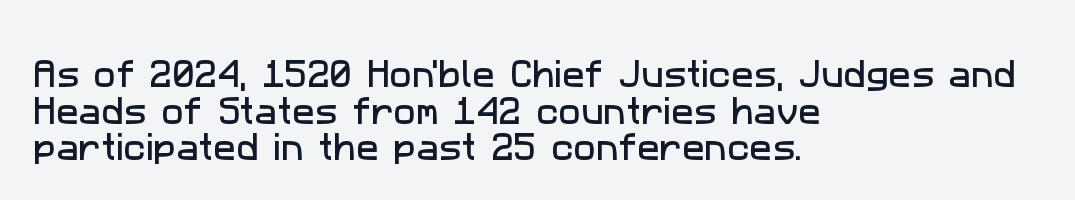
Q: Is the typeface a serif or a sans-serif typeface? A: Sans-serif.
Q: Is the text underlined? A: No.
Q: How is the paragraph aligned? A: Left-aligned.
Q: Is the spacing between letters normal or unusually wide? A: Normal.
Q: Width (condensed, normal, or wide)? A: Normal.
Q: Stroke contrast? A: Low.
Q: x-height? A: Medium.
Q: Monospaced? A: No.
